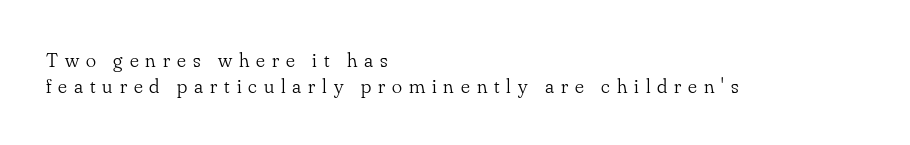
{"italic": "no", "bold": "no", "underline": "no", "align": "left", "line_spacing_ratio": 1.22, "letter_spacing": "wide", "letter_spacing_em": 0.33, "glyph_px": 21}
